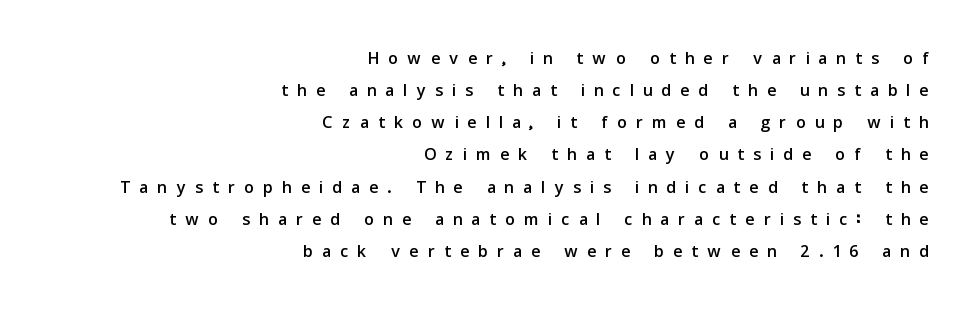
Q: Is the text italic (slanted)? A: No, it is upright.
Q: Is the text underlined? A: No.
Q: How is the paragraph aligned? A: Right-aligned.
Q: Is the spacing between letters normal or unusually wide? A: Unusually wide.
Q: Is the spacing between lines tight, normal or loose? A: Normal.
